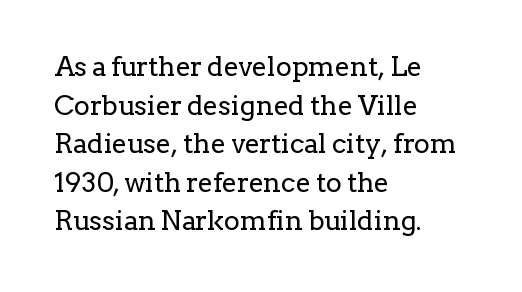
Stroke thickness stays within the range of a standard reading face or lighter. Notice how descenders clear the ascenders below comfortably — that's standard leading. There is no visible air inserted between adjacent glyphs. Casual observation: everything's shoved over to the left. The specimen omits any rule beneath the text block's lines. The letters stand straight up with perfectly vertical stems.
